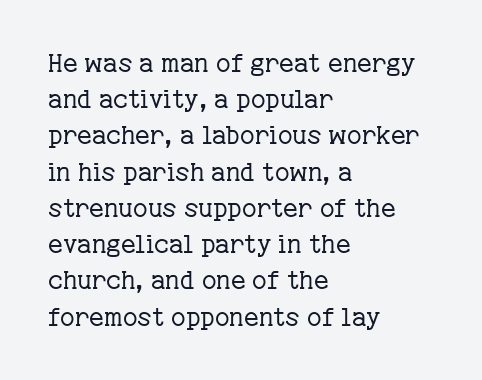
The image shows 25 px text type, upright; set left-aligned, normal line spacing (1.45x), normal letter spacing, not underlined.
